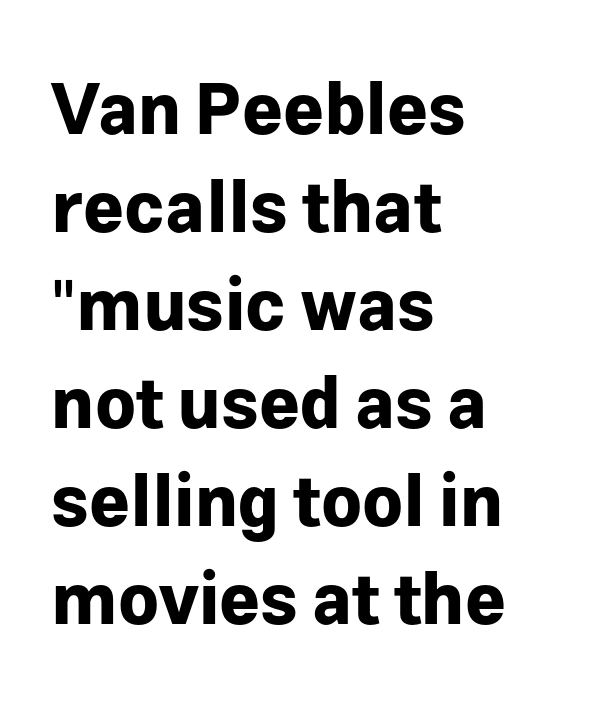
The image shows 70 px bold sans-serif type, upright; set left-aligned, normal line spacing (1.4x), normal letter spacing, not underlined; low stroke contrast and a medium x-height.
